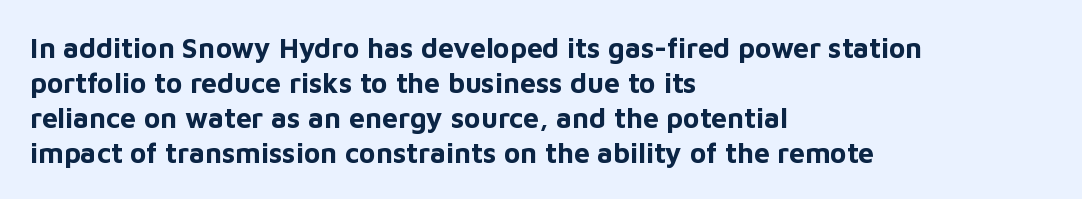
Every character sits straight up, as roman type does. Look at the stroke-to-counter ratio: heavy, a bold. Honestly, the letter spacing is just normal — you wouldn't notice it. How would I describe the line gaps? Plain and ordinary.
